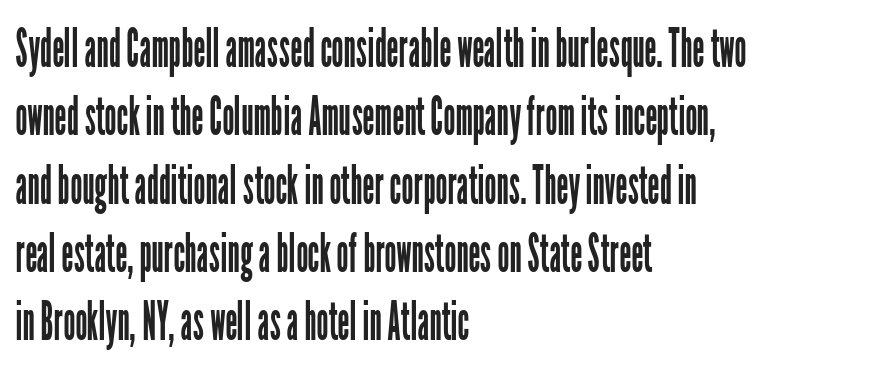
{"serif": "no", "italic": "no", "bold": "no", "weight": "regular", "width": "condensed", "stroke_contrast": "low", "x_height": "medium", "monospaced": "no", "underline": "no", "align": "left", "line_spacing": "normal", "line_spacing_ratio": 1.29, "letter_spacing": "normal", "letter_spacing_em": 0.0, "glyph_px": 53}
